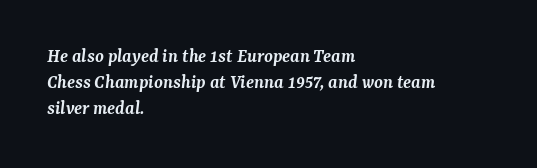
Decoration check: the copy has no underline. Every letter is mildly thick-stroked: semibold rather than bold. Compared with typical body copy, the letter spacing here is the same. Baseline-to-baseline distance is the conventional proportion of letter height. Posture: slanted.
